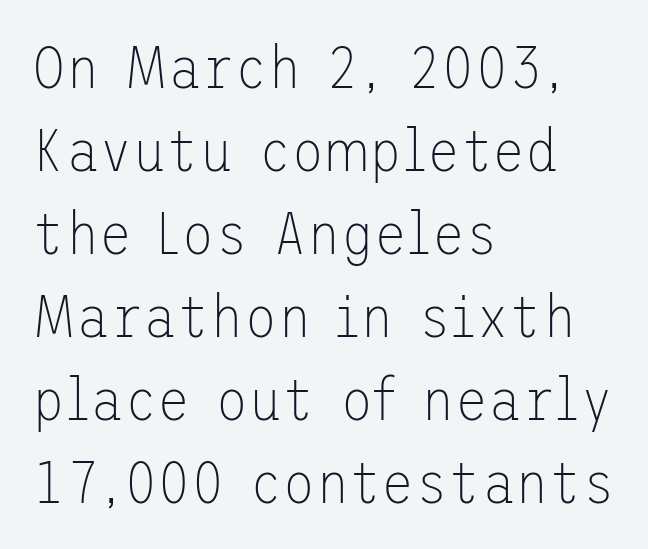
Q: Is the text bold? A: No.
Q: Is the text italic (slanted)? A: No, it is upright.
Q: Is the typeface a serif or a sans-serif typeface? A: Sans-serif.
Q: Is the text underlined? A: No.
Q: How is the paragraph aligned? A: Left-aligned.
Q: Is the spacing between letters normal or unusually wide? A: Normal.
Q: Is the spacing between lines tight, normal or loose? A: Normal.
Q: Width (condensed, normal, or wide)? A: Normal.
Q: Stroke contrast? A: Low.
Q: x-height? A: Medium.
